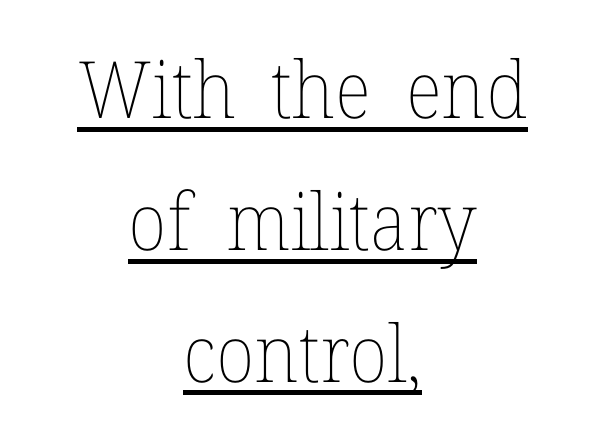
{"italic": "no", "bold": "no", "weight": "thin", "width": "normal", "stroke_contrast": "low", "x_height": "medium", "monospaced": "no", "underline": "yes", "align": "center", "line_spacing": "normal", "line_spacing_ratio": 1.67, "letter_spacing": "normal", "letter_spacing_em": 0.0, "glyph_px": 79}
